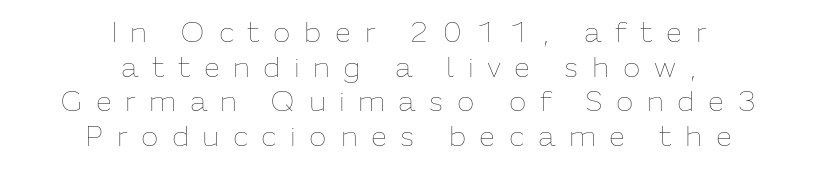
The image shows 29 px thin type, upright; set centered, line spacing 1.19x, unusually wide letter spacing (+0.46 em), not underlined; low stroke contrast and a medium x-height.
